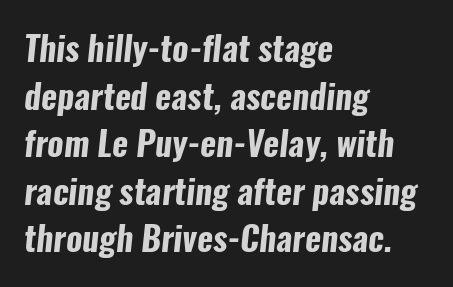
{"serif": "no", "bold": "yes", "weight": "bold", "width": "condensed", "stroke_contrast": "low", "x_height": "medium", "monospaced": "no", "underline": "no", "align": "left", "line_spacing": "normal", "line_spacing_ratio": 1.4, "letter_spacing": "normal", "letter_spacing_em": 0.0, "glyph_px": 34}
